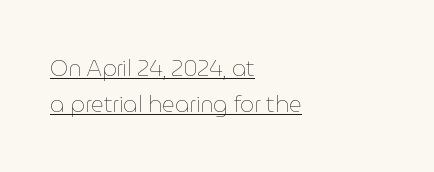
Q: Is the text bold? A: No.
Q: Is the text italic (slanted)? A: No, it is upright.
Q: Is the text underlined? A: Yes.
Q: How is the paragraph aligned? A: Left-aligned.
Q: Is the spacing between letters normal or unusually wide? A: Normal.
Q: Is the spacing between lines tight, normal or loose? A: Normal.
